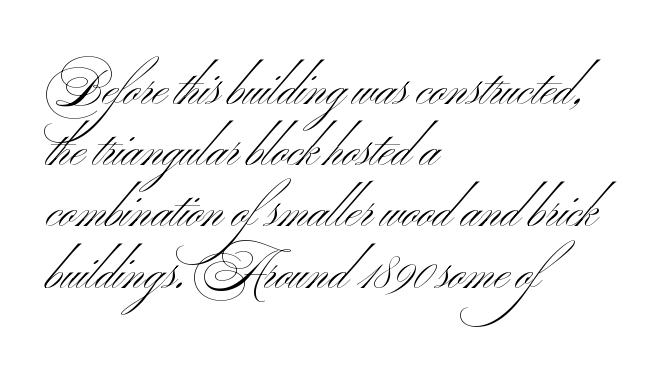
Q: Is the text bold? A: No.
Q: Is the text italic (slanted)? A: Yes.
Q: Is the typeface a serif or a sans-serif typeface? A: Sans-serif.
Q: Is the text underlined? A: No.
Q: How is the paragraph aligned? A: Left-aligned.
Q: Is the spacing between letters normal or unusually wide? A: Normal.
Q: Is the spacing between lines tight, normal or loose? A: Normal.
Q: Width (condensed, normal, or wide)? A: Wide.
Q: Stroke contrast? A: Medium.
Q: x-height? A: Small.
Q: Monospaced? A: No.
